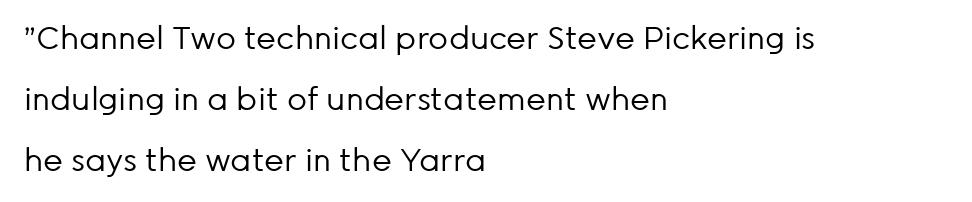
The typeface has the unassuming heft of standard copy or less. Horizontal bands of white between lines are thick stripes. The lines in this sample share a left origin and differ only in where they stop. The foot of each line stays bare and open.
